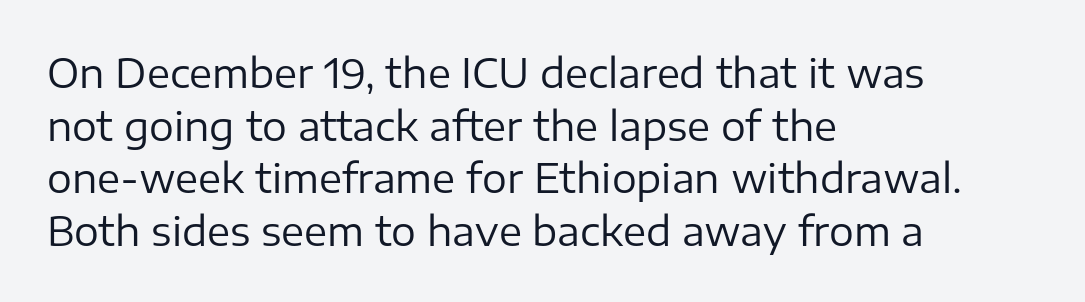
Q: Is the text bold? A: No.
Q: Is the text italic (slanted)? A: No, it is upright.
Q: Is the typeface a serif or a sans-serif typeface? A: Sans-serif.
Q: Is the text underlined? A: No.
Q: How is the paragraph aligned? A: Left-aligned.
Q: Is the spacing between letters normal or unusually wide? A: Normal.
Q: Is the spacing between lines tight, normal or loose? A: Normal.
Q: Width (condensed, normal, or wide)? A: Normal.
Q: Stroke contrast? A: Low.
Q: x-height? A: Medium.
Q: Monospaced? A: No.
